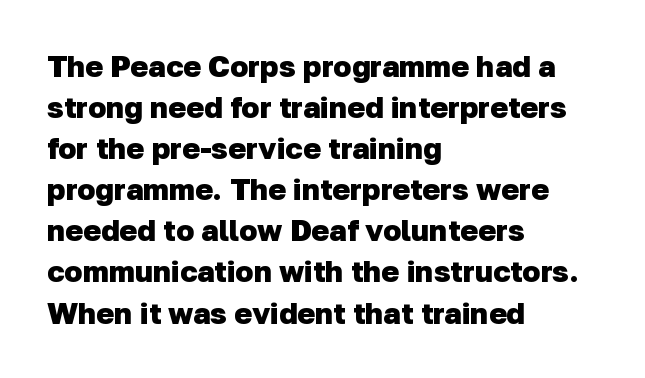
{"serif": "no", "bold": "yes", "weight": "heavy", "width": "normal", "stroke_contrast": "low", "x_height": "medium", "monospaced": "no", "underline": "no", "align": "left", "line_spacing": "normal", "line_spacing_ratio": 1.37, "letter_spacing": "normal", "letter_spacing_em": 0.0, "glyph_px": 30}
